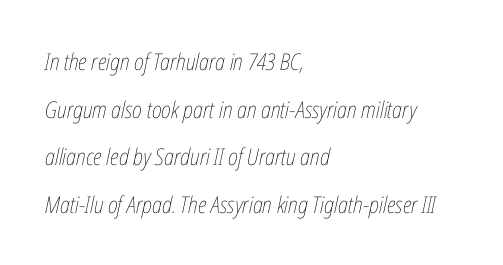
Anything drawn beneath the words? Only blank space. Leading is clearly above the norm, producing a sparse column. Slanted lettering throughout. Which margin do the lines hug? The left one — the right edge is uneven.
